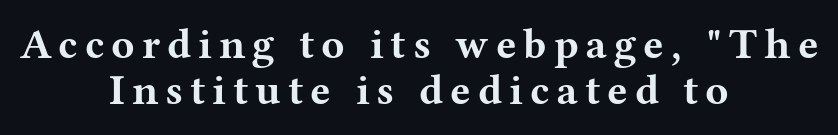
Short and long lines alike share a common midpoint. Leading: reduced. Character widths vary here, with narrow letters taking less room than wide ones. The passage shown is not underscored anywhere.
